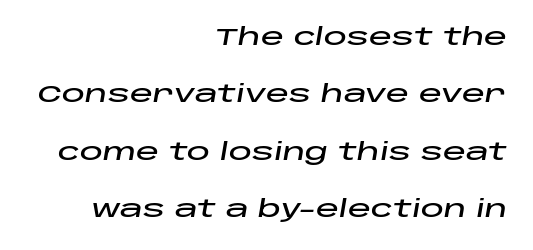
{"italic": "yes", "lean": "right", "slant_degrees": 10, "underline": "no", "align": "right", "line_spacing": "loose", "line_spacing_ratio": 2.5, "letter_spacing": "normal", "letter_spacing_em": 0.0, "glyph_px": 23}
